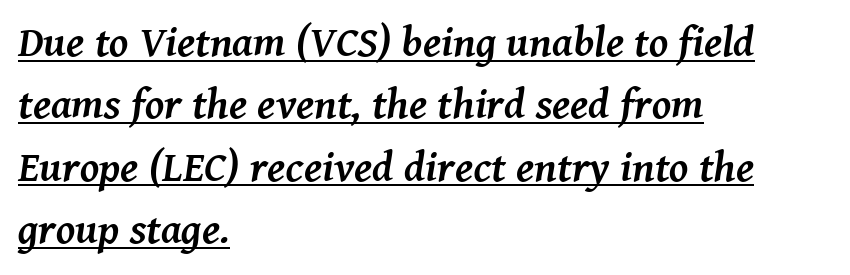
{"serif": "yes", "italic": "yes", "lean": "right", "slant_degrees": 8, "bold": "yes", "weight": "semibold", "width": "normal", "stroke_contrast": "medium", "x_height": "medium", "monospaced": "no", "underline": "yes", "align": "left", "line_spacing": "normal", "line_spacing_ratio": 1.45, "letter_spacing": "normal", "letter_spacing_em": 0.0, "glyph_px": 43}
